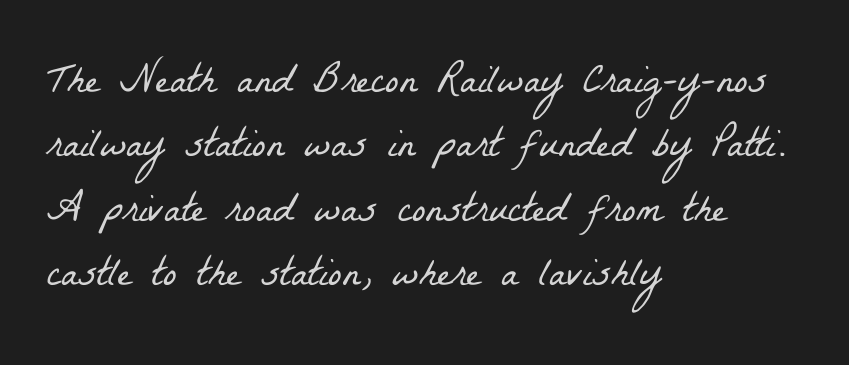
The image shows 41 px light, condensed serif type; set left-aligned, normal line spacing (1.57x), normal letter spacing, not underlined; low stroke contrast and a medium x-height.
